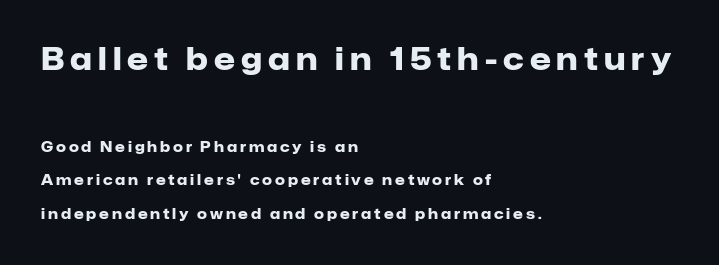
The space directly below the letters is spotless. What's the leading like? Stretched, with rows far apart. This sample is left-justified, so line endings fall wherever the words run out. The letters stand straight up with perfectly vertical stems.
